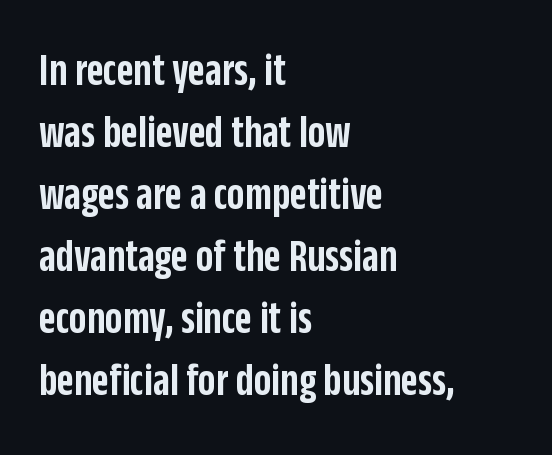
Q: Is the text bold? A: Semi-bold.
Q: Is the text italic (slanted)? A: No, it is upright.
Q: Is the typeface a serif or a sans-serif typeface? A: Sans-serif.
Q: Is the text underlined? A: No.
Q: How is the paragraph aligned? A: Left-aligned.
Q: Is the spacing between letters normal or unusually wide? A: Normal.
Q: Is the spacing between lines tight, normal or loose? A: Normal.
Q: Width (condensed, normal, or wide)? A: Condensed.
Q: Stroke contrast? A: Low.
Q: x-height? A: Large.
Q: Monospaced? A: No.
